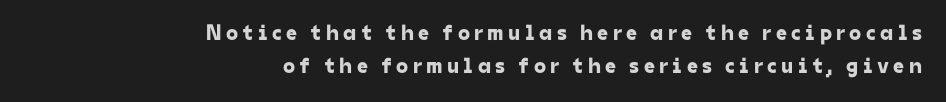
Q: Is the text underlined? A: No.
Q: How is the paragraph aligned? A: Right-aligned.
Q: Is the spacing between letters normal or unusually wide? A: Unusually wide.
Q: Is the spacing between lines tight, normal or loose? A: Normal.
